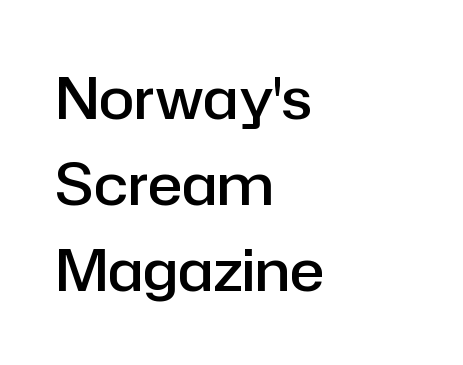
The image shows 58 px semibold sans-serif type, upright; set left-aligned, normal line spacing (1.48x), normal letter spacing, not underlined; low stroke contrast and a medium x-height.
